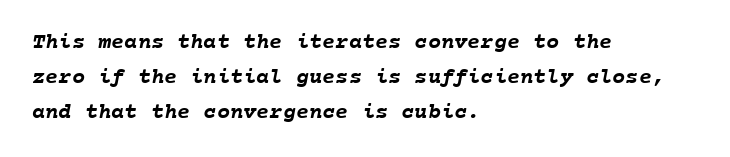
Q: Is the text bold? A: Yes.
Q: Is the text underlined? A: No.
Q: How is the paragraph aligned? A: Left-aligned.
Q: Is the spacing between letters normal or unusually wide? A: Normal.
Q: Is the spacing between lines tight, normal or loose? A: Normal.
